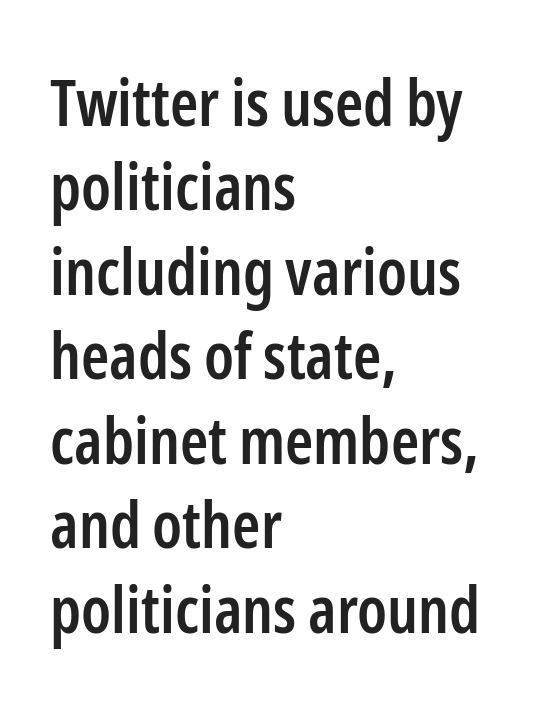
The image shows 64 px semibold, condensed sans-serif type, upright; set left-aligned, normal line spacing (1.32x), normal letter spacing, not underlined; low stroke contrast and a medium x-height.
